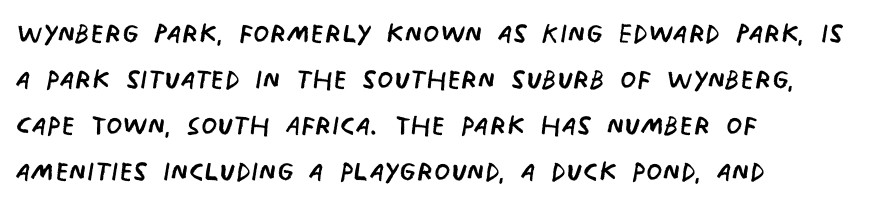
{"serif": "no", "bold": "no", "weight": "regular", "width": "condensed", "stroke_contrast": "low", "x_height": "large", "monospaced": "no", "underline": "no", "align": "left", "line_spacing_ratio": 1.24, "letter_spacing": "normal", "letter_spacing_em": 0.0, "glyph_px": 37}
